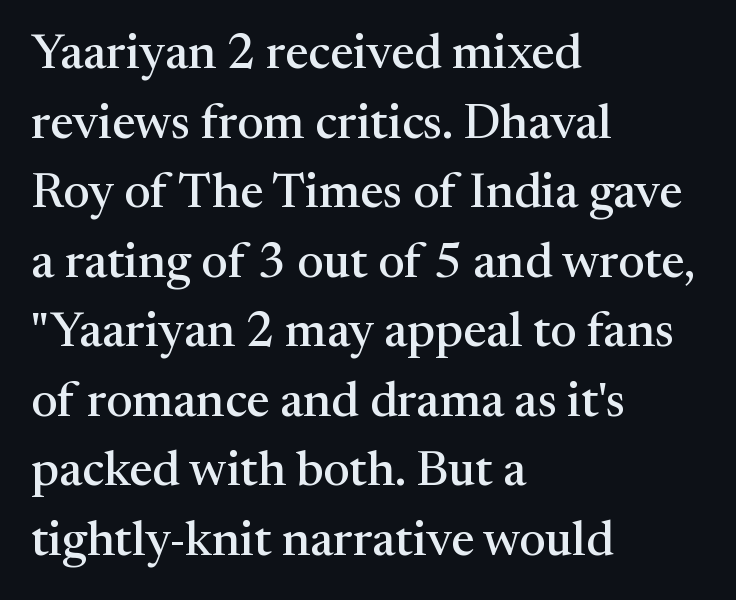
Q: Is the text italic (slanted)? A: No, it is upright.
Q: Is the typeface a serif or a sans-serif typeface? A: Serif.
Q: Is the text underlined? A: No.
Q: How is the paragraph aligned? A: Left-aligned.
Q: Is the spacing between letters normal or unusually wide? A: Normal.
Q: Is the spacing between lines tight, normal or loose? A: Normal.
Q: Width (condensed, normal, or wide)? A: Normal.
Q: Stroke contrast? A: Medium.
Q: x-height? A: Medium.
Q: Monospaced? A: No.
